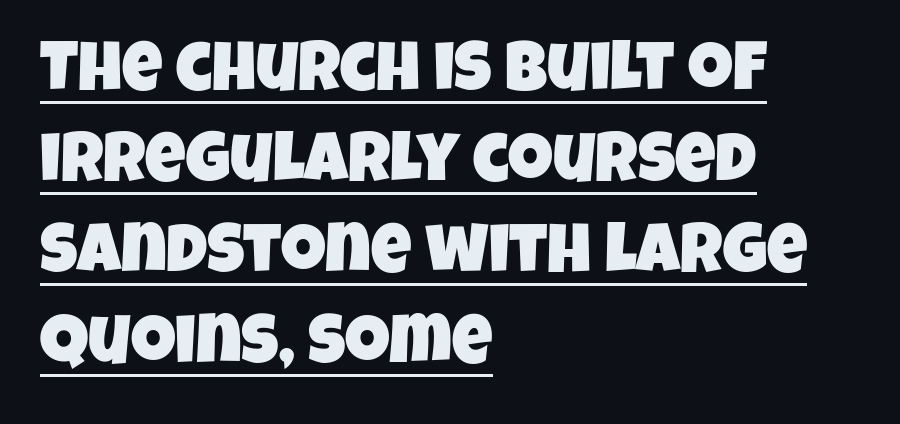
The horizontal fit of the characters is conventional and even. The leading is moderate, giving the passage an even texture. Do the characters align in a grid? No, the font is proportional. The text was rendered using a sans face with plain stroke endings. Short and long lines alike share a common starting point at left. Beneath each row of characters lies a ruled line.
